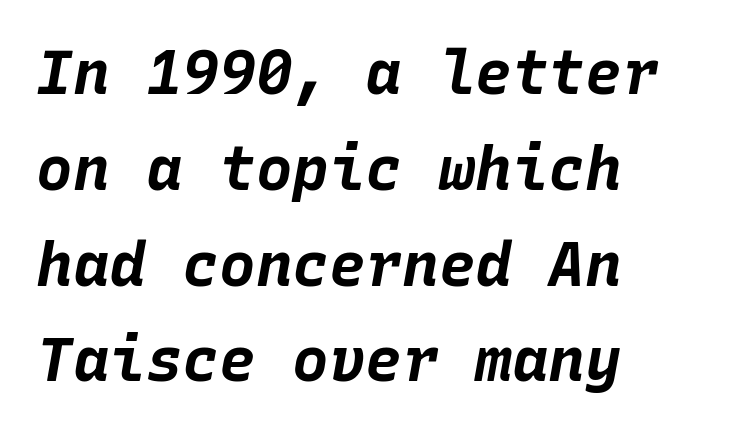
The face used here is monospaced, like something from a code editor. The block of text has a typical density, with ordinary space between rows. Each line starts at the same left margin while the right side varies. Strokes here are thick enough to call this a true bold. Any mark beneath the type? The region is blank. Inter-character spacing is left at the font's built-in metrics.
